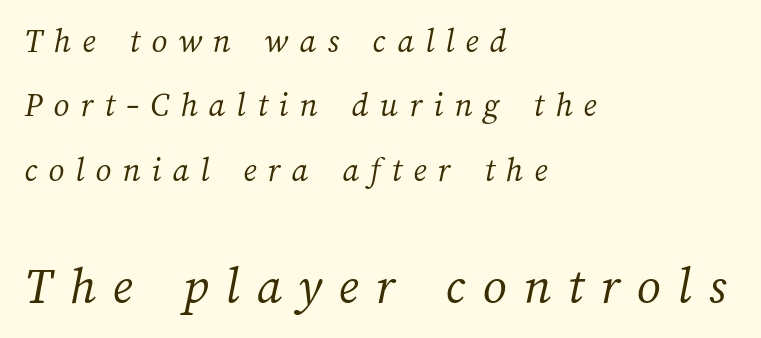
The image shows 53 px light type; set left-aligned, line spacing 1.84x, unusually wide letter spacing (+0.32 em), not underlined; the second (bottom) block is 1.51x larger; medium stroke contrast and a medium x-height.
